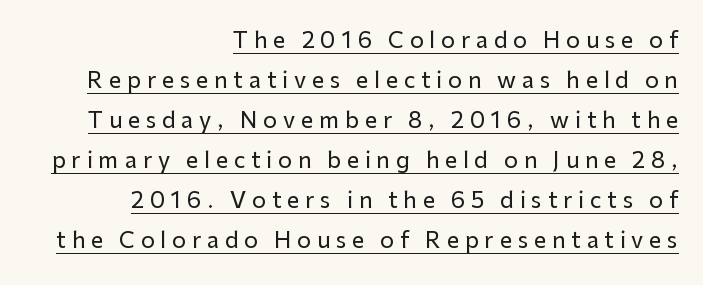
{"italic": "no", "underline": "yes", "align": "right", "line_spacing_ratio": 1.82, "letter_spacing": "wide", "letter_spacing_em": 0.26, "glyph_px": 22}
